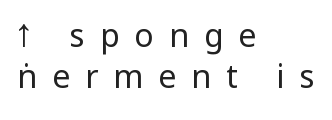
{"serif": "no", "italic": "no", "bold": "no", "weight": "regular", "width": "condensed", "stroke_contrast": "low", "x_height": "large", "monospaced": "no", "underline": "no", "align": "left", "line_spacing": "normal", "line_spacing_ratio": 1.29, "letter_spacing": "wide", "letter_spacing_em": 0.47, "glyph_px": 32}
